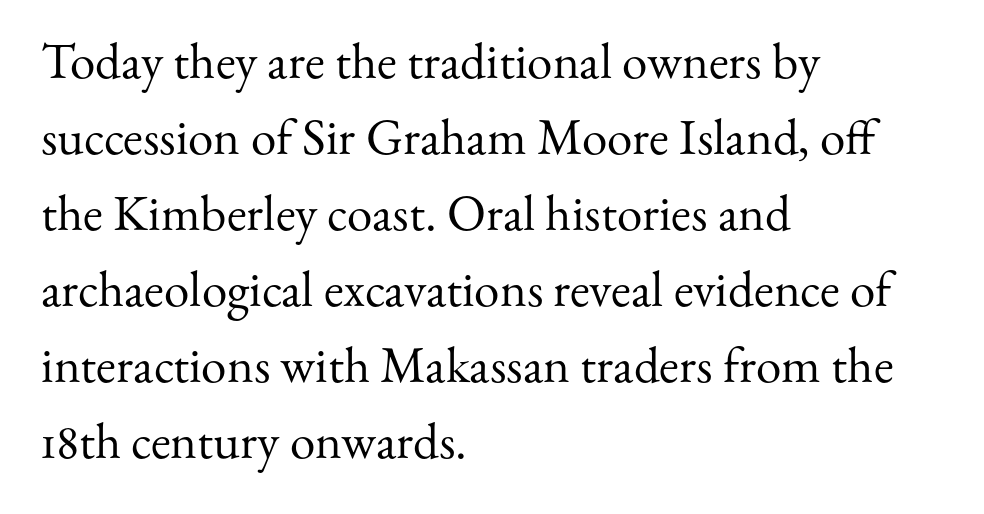
Think standard paragraph weight, or any step lighter than that. The tracking reads as untouched default to a designer's eye. These lines are composed in type with serifs. This sample has the flowing, uneven cadence of proportional lettering. Vertical spacing — default.
